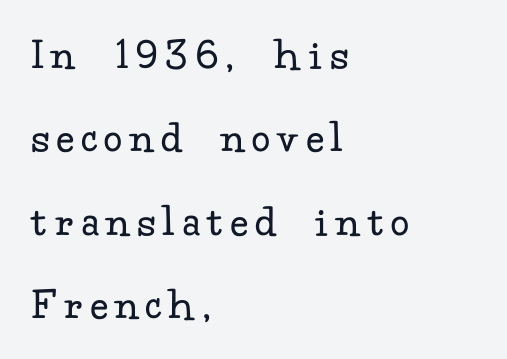
The image shows 46 px regular-weight serif type, upright; set left-aligned, line spacing 1.81x, not underlined; low stroke contrast and a small x-height.
